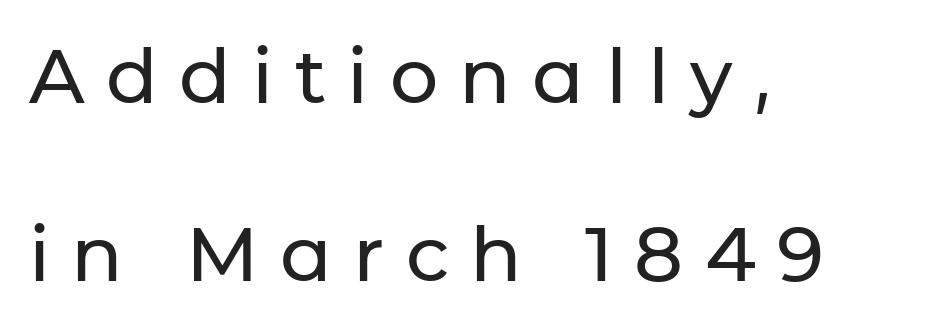
{"serif": "no", "italic": "no", "width": "normal", "stroke_contrast": "low", "x_height": "medium", "monospaced": "no", "underline": "no", "align": "left", "line_spacing": "loose", "line_spacing_ratio": 2.34, "letter_spacing": "wide", "letter_spacing_em": 0.28, "glyph_px": 76}
